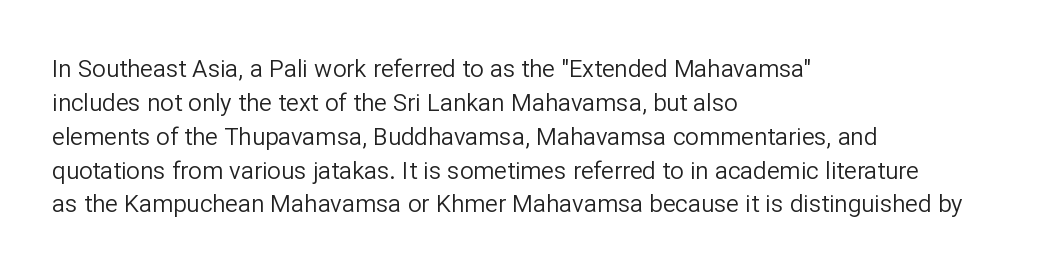
{"italic": "no", "bold": "no", "underline": "no", "align": "left", "line_spacing": "normal", "line_spacing_ratio": 1.41, "letter_spacing": "normal", "letter_spacing_em": 0.0, "glyph_px": 24}
